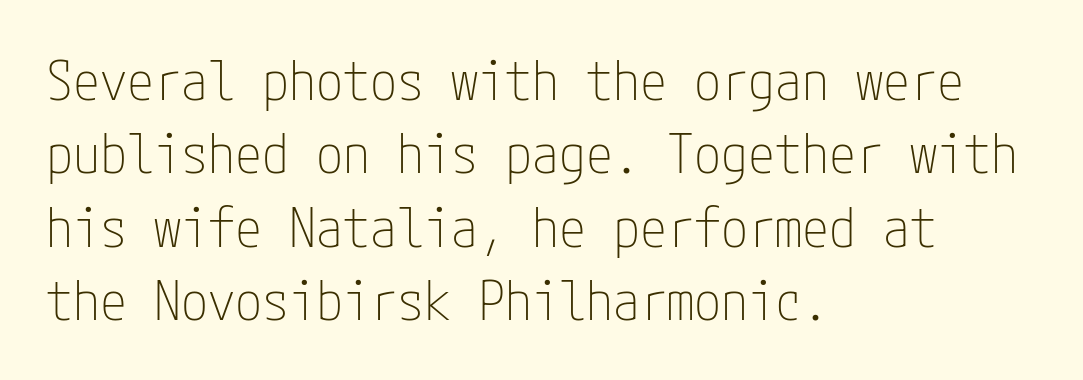
Q: Is the text bold? A: No.
Q: Is the text italic (slanted)? A: No, it is upright.
Q: Is the typeface a serif or a sans-serif typeface? A: Sans-serif.
Q: Is the text underlined? A: No.
Q: How is the paragraph aligned? A: Left-aligned.
Q: Is the spacing between letters normal or unusually wide? A: Normal.
Q: Is the spacing between lines tight, normal or loose? A: Normal.
Q: Width (condensed, normal, or wide)? A: Condensed.
Q: Stroke contrast? A: Low.
Q: x-height? A: Medium.
